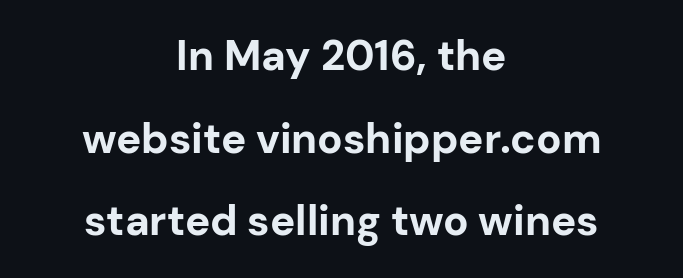
Q: Is the text bold? A: Yes.
Q: Is the text italic (slanted)? A: No, it is upright.
Q: Is the typeface a serif or a sans-serif typeface? A: Sans-serif.
Q: Is the text underlined? A: No.
Q: How is the paragraph aligned? A: Centered.
Q: Is the spacing between letters normal or unusually wide? A: Normal.
Q: Is the spacing between lines tight, normal or loose? A: Loose.
Q: Width (condensed, normal, or wide)? A: Normal.
Q: Stroke contrast? A: Low.
Q: x-height? A: Medium.
Q: Monospaced? A: No.
